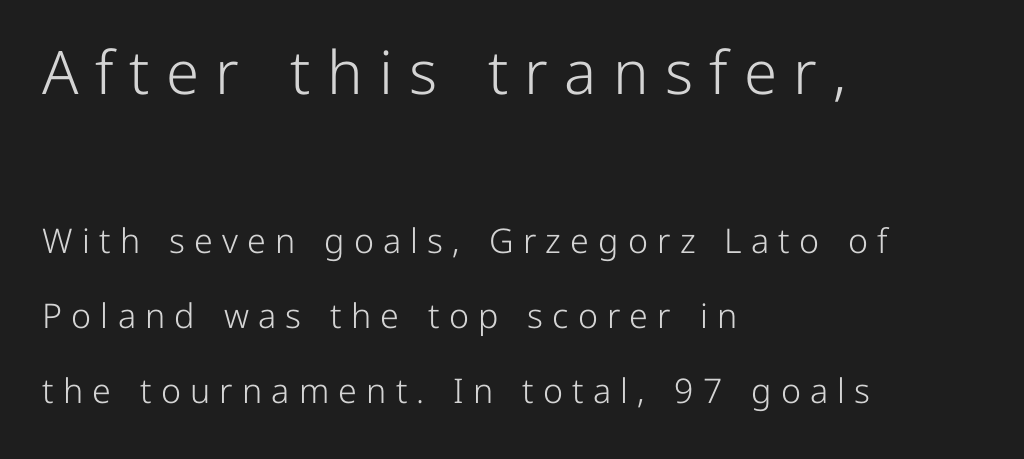
The image shows 60 px light sans-serif type, upright; set left-aligned, loose line spacing (2.21x), unusually wide letter spacing (+0.27 em), not underlined; the first (top) block is 1.76x larger; low stroke contrast and a medium x-height.
